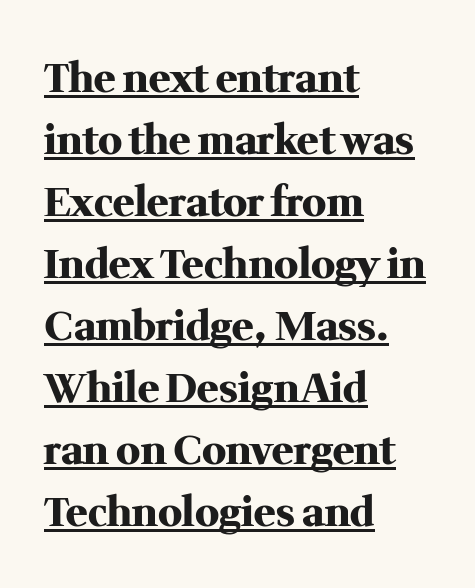
{"serif": "yes", "italic": "no", "bold": "yes", "weight": "heavy", "width": "normal", "stroke_contrast": "medium", "x_height": "medium", "monospaced": "no", "underline": "yes", "align": "left", "line_spacing": "normal", "line_spacing_ratio": 1.55, "letter_spacing": "normal", "letter_spacing_em": 0.0, "glyph_px": 40}
